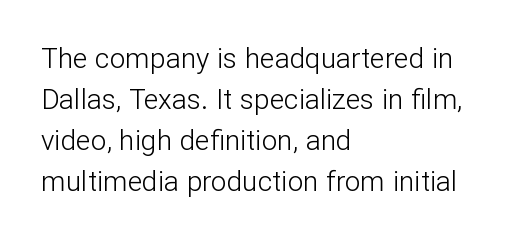
{"serif": "no", "italic": "no", "bold": "no", "weight": "light", "width": "normal", "stroke_contrast": "low", "x_height": "medium", "monospaced": "no", "underline": "no", "align": "left", "line_spacing": "normal", "line_spacing_ratio": 1.46, "letter_spacing": "normal", "letter_spacing_em": 0.0, "glyph_px": 28}
